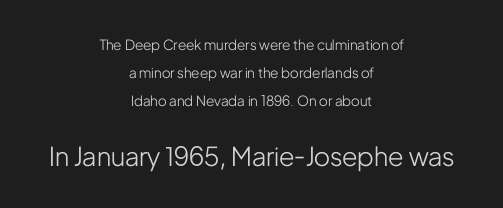
The leading is generous, giving the passage an open texture. The compositor balanced each line on the midline. Inter-character spacing is left at the font's built-in metrics. Clear beneath every line of the passage. Bold? No — there's no thickening of the strokes.
